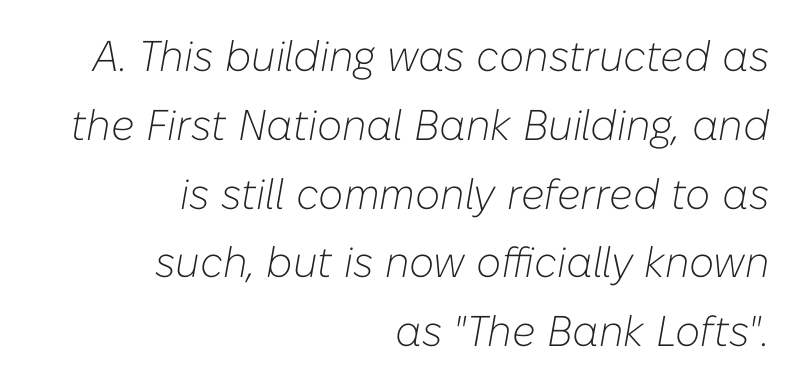
The image shows 43 px light type, italic (leaning right); set right-aligned, normal line spacing (1.6x), normal letter spacing, not underlined; low stroke contrast and a medium x-height.
